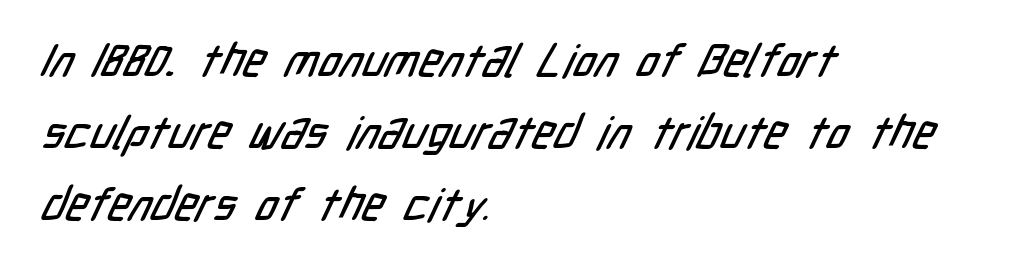
The designer went with a sans here, leaving each stem footless. Alignment: flush left. Only glyphs here, with clear space below each row. Do the characters align in a grid? No, the font is proportional. Short note: letters normally spaced.
